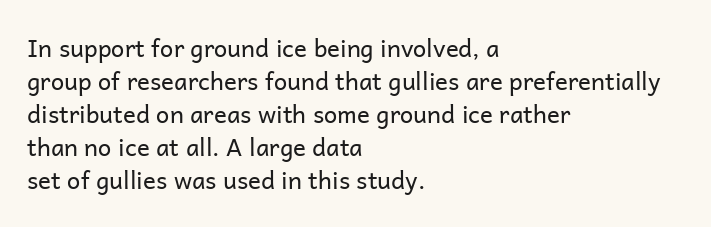
Horizontally, the lines are justified to the leading edge only. A roman cut, with each character standing at attention. The lines sit at an ordinary, default distance from one another. The font sits on the lighter half of the weight spectrum, regular included. Just letters on the line, the space beneath them empty. Standard letterfit; no display-style spreading of the glyphs.
